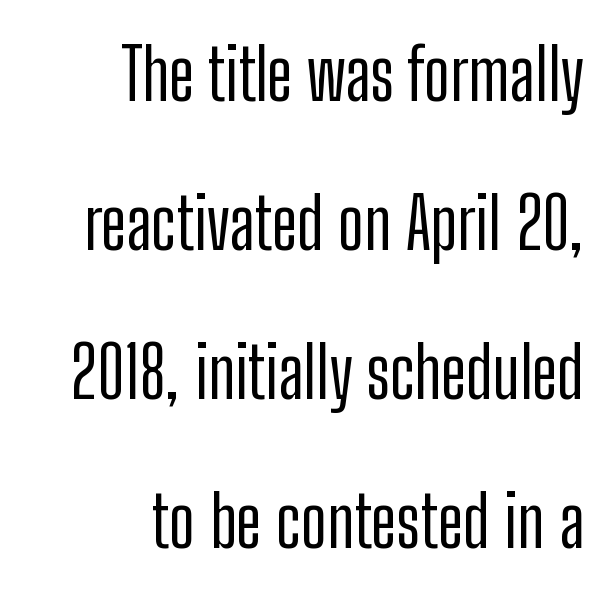
This rendering features lettering with no underline. Is there any slant? The stems are plumb. The passage shown is typed in a proportional face where columns would drift. Quick note: interline space is abundant. Stroke terminals: plain, sans-serif.
